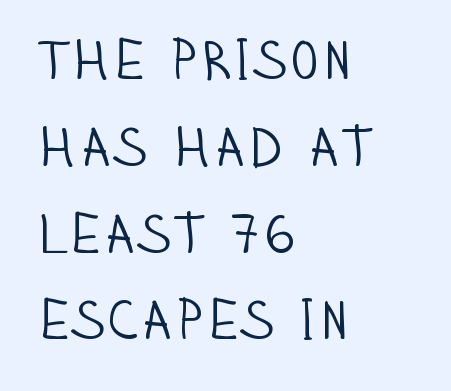
Q: Is the text bold? A: No.
Q: Is the text italic (slanted)? A: No, it is upright.
Q: Is the typeface a serif or a sans-serif typeface? A: Sans-serif.
Q: Is the text underlined? A: No.
Q: How is the paragraph aligned? A: Left-aligned.
Q: Is the spacing between letters normal or unusually wide? A: Normal.
Q: Is the spacing between lines tight, normal or loose? A: Normal.
Q: Width (condensed, normal, or wide)? A: Condensed.
Q: Stroke contrast? A: Low.
Q: x-height? A: Large.
Q: Monospaced? A: No.
